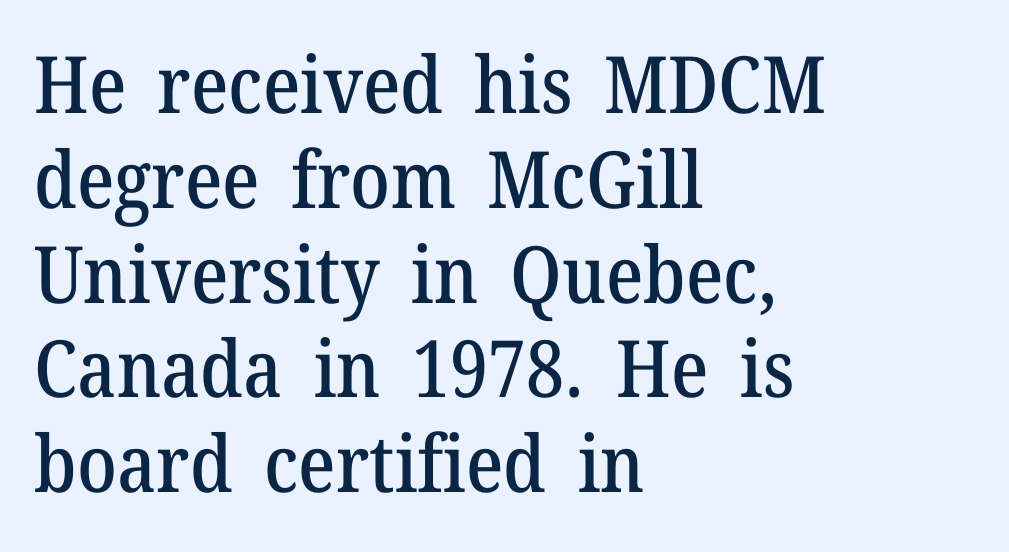
How are the letters spaced? Ordinarily, with no added tracking. Is the block centered? No — it sits flush against the left margin. Italic? Not at all — the glyphs are vertical. These lines are rendered in a variable-pitch font. Nobody drew a line under any word here. Serifs: yes, visible at the terminals of the letterforms.
